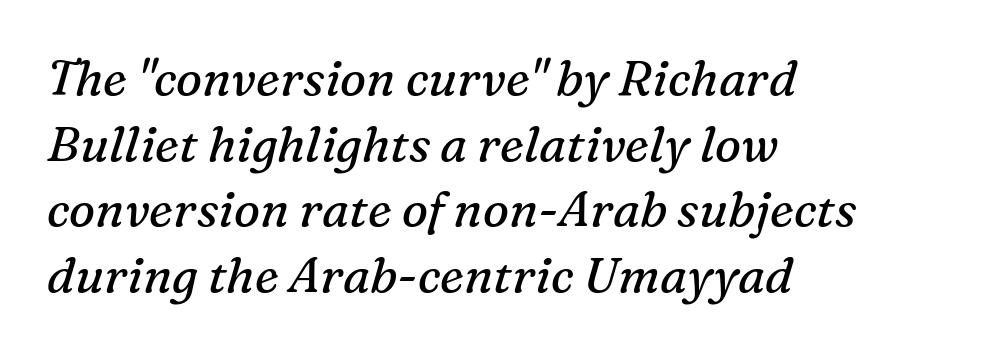
{"serif": "yes", "italic": "yes", "lean": "right", "slant_degrees": 16, "bold": "no", "weight": "regular", "width": "normal", "stroke_contrast": "medium", "x_height": "medium", "monospaced": "no", "underline": "no", "align": "left", "line_spacing": "normal", "line_spacing_ratio": 1.34, "letter_spacing": "normal", "letter_spacing_em": 0.0, "glyph_px": 49}
